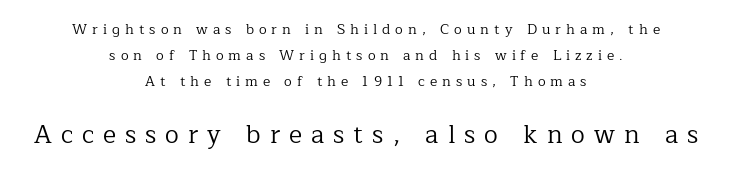
Heft: none added — not bold. Rule under the text: the space is simply empty. You could only call the tracking loose — the letters float apart. A typesetter would mark this as roman, not italic. These lines are centered, leaving both edges ragged.
